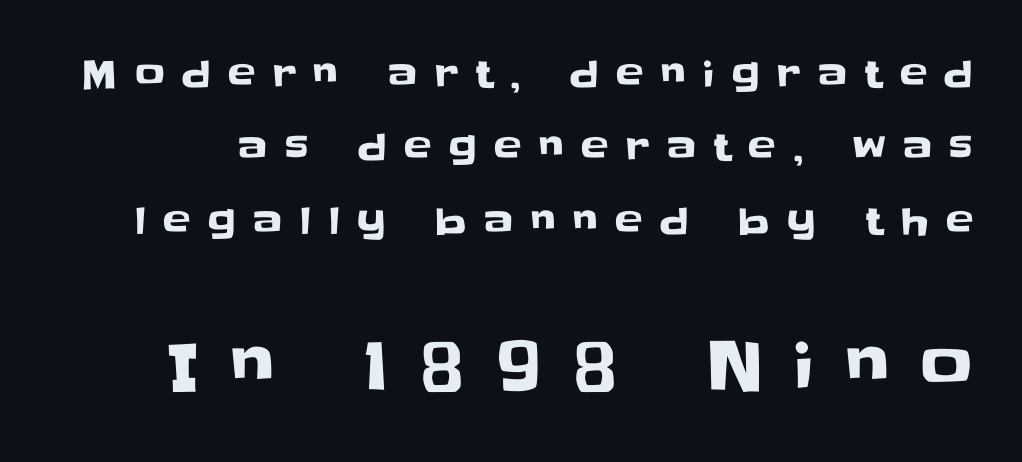
These lines are rendered in a variable-pitch font. Ordinary non-slanted type is in use. How would I describe the line gaps? Wide and relaxed. Underlining? Definitely not there.
